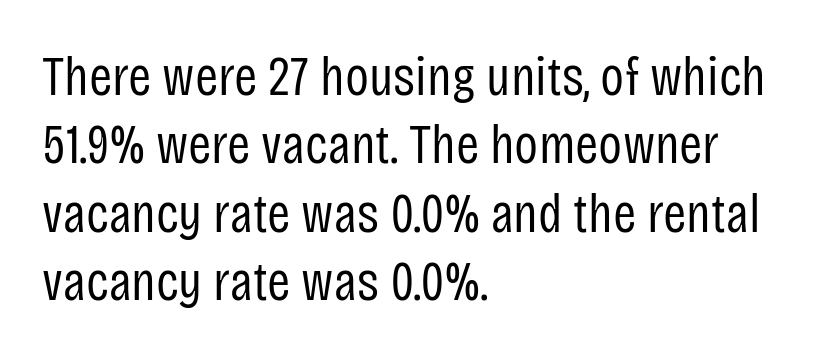
The image shows 56 px regular-weight, condensed sans-serif type, upright; set left-aligned, line spacing 1.22x, normal letter spacing, not underlined; low stroke contrast and a large x-height.
